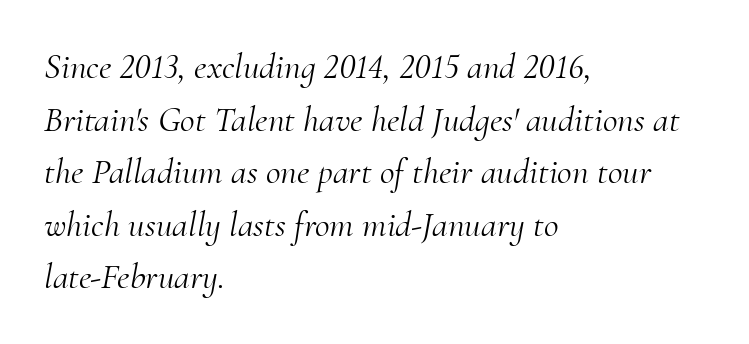
Q: Is the text bold? A: No.
Q: Is the text italic (slanted)? A: Yes, it leans right by about 10 degrees.
Q: Is the typeface a serif or a sans-serif typeface? A: Serif.
Q: Is the text underlined? A: No.
Q: How is the paragraph aligned? A: Left-aligned.
Q: Is the spacing between letters normal or unusually wide? A: Normal.
Q: Is the spacing between lines tight, normal or loose? A: Normal.
Q: Width (condensed, normal, or wide)? A: Normal.
Q: Stroke contrast? A: Medium.
Q: x-height? A: Small.
Q: Monospaced? A: No.
